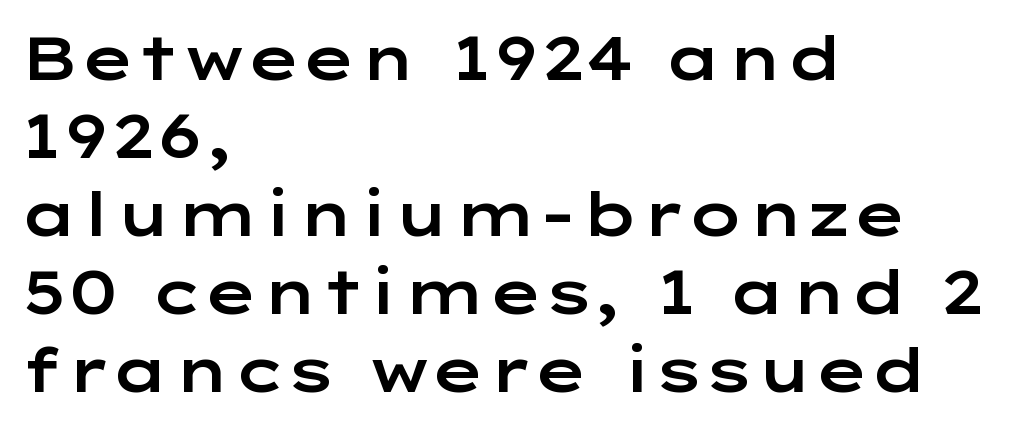
{"serif": "no", "italic": "no", "width": "wide", "stroke_contrast": "low", "x_height": "medium", "monospaced": "no", "underline": "no", "align": "left", "line_spacing": "normal", "line_spacing_ratio": 1.3, "letter_spacing": "normal", "letter_spacing_em": 0.0, "glyph_px": 60}
